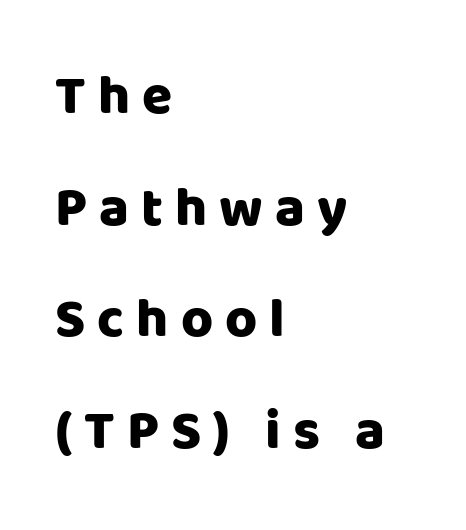
The image shows 55 px heavy sans-serif type, upright; set left-aligned, loose line spacing (2.03x), unusually wide letter spacing (+0.22 em), not underlined; low stroke contrast and a large x-height.
